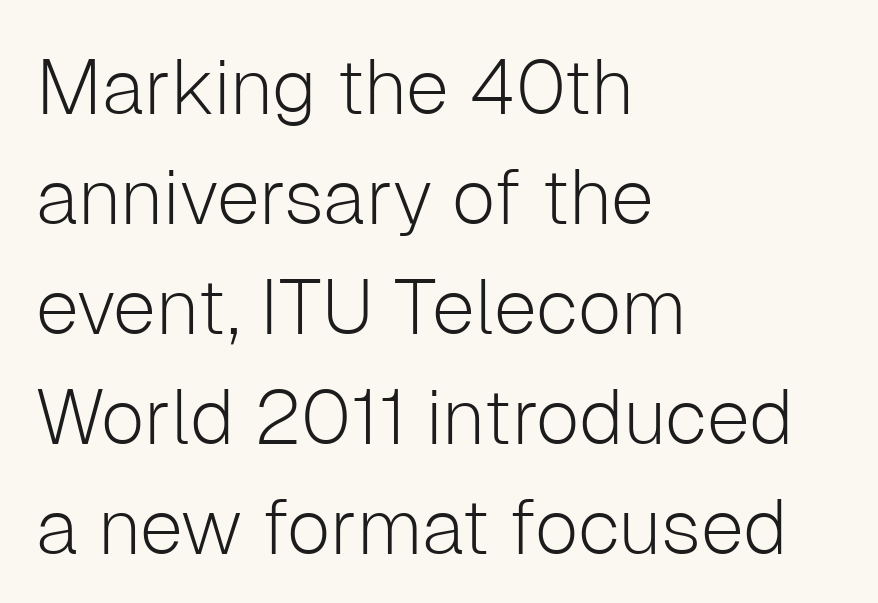
The image shows 77 px light sans-serif type, upright; set left-aligned, normal line spacing (1.43x), normal letter spacing, not underlined; low stroke contrast and a medium x-height.
